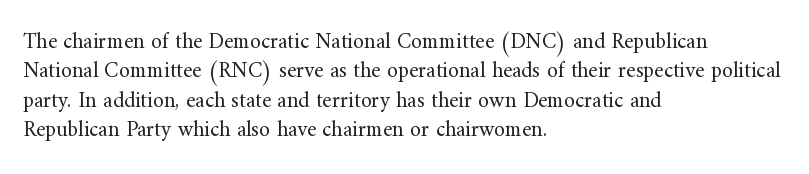
Q: Is the text bold? A: No.
Q: Is the text italic (slanted)? A: No, it is upright.
Q: Is the text underlined? A: No.
Q: How is the paragraph aligned? A: Left-aligned.
Q: Is the spacing between letters normal or unusually wide? A: Normal.
Q: Is the spacing between lines tight, normal or loose? A: Normal.
